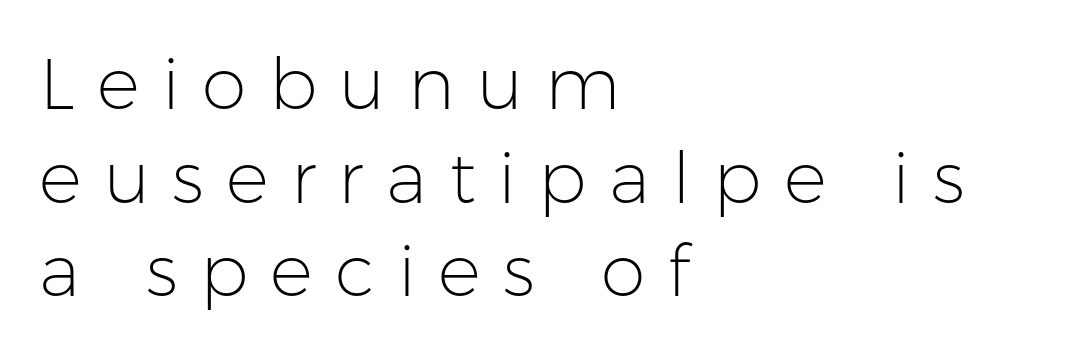
You could not count columns in this text — the font is proportionally spaced. Lines of text with bare space underneath. The typesetting does not lean heavy: it is not bold. All the whitespace from short lines collects on the right. Upright lettering throughout.
